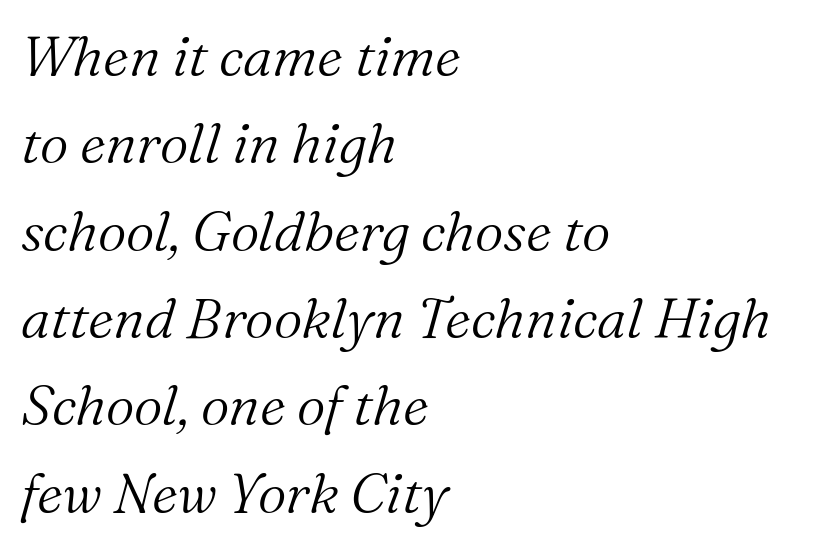
The passage shown is typed in a proportional face where columns would drift. Italic: yes, the glyphs are oblique. Heaviness? Minimal to ordinary, like unemphasized prose. The line-height multiplier appears to be the usual default. I'd call this a serif setting — the letters wear small feet.
